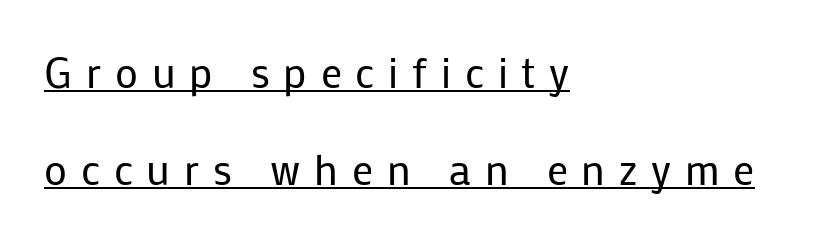
{"serif": "no", "italic": "no", "bold": "no", "weight": "regular", "width": "normal", "stroke_contrast": "low", "x_height": "medium", "monospaced": "no", "underline": "yes", "align": "left", "line_spacing": "loose", "line_spacing_ratio": 2.32, "letter_spacing": "wide", "letter_spacing_em": 0.33, "glyph_px": 42}
